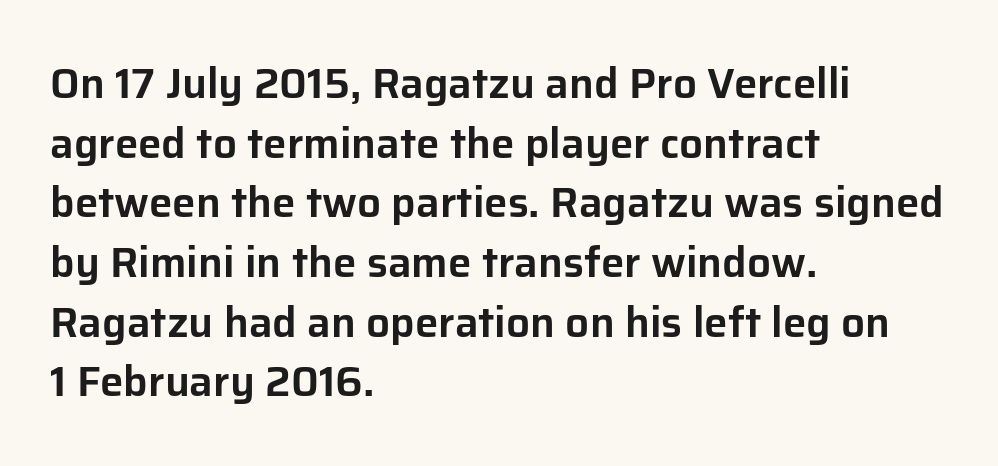
Q: Is the text italic (slanted)? A: No, it is upright.
Q: Is the typeface a serif or a sans-serif typeface? A: Sans-serif.
Q: Is the text underlined? A: No.
Q: How is the paragraph aligned? A: Left-aligned.
Q: Is the spacing between letters normal or unusually wide? A: Normal.
Q: Is the spacing between lines tight, normal or loose? A: Normal.
Q: Width (condensed, normal, or wide)? A: Normal.
Q: Stroke contrast? A: Low.
Q: x-height? A: Medium.
Q: Monospaced? A: No.
